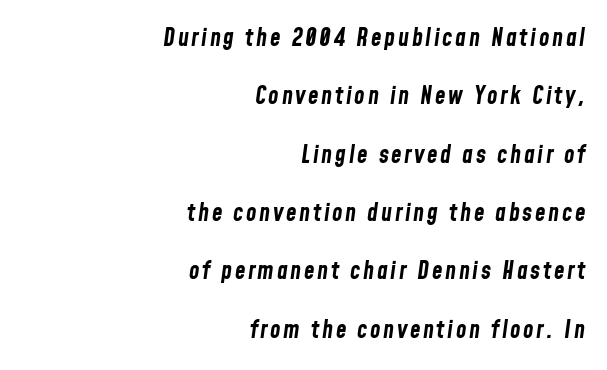
{"italic": "yes", "lean": "right", "slant_degrees": 8, "bold": "yes", "underline": "no", "align": "right", "line_spacing": "loose", "line_spacing_ratio": 2.43, "glyph_px": 24}
